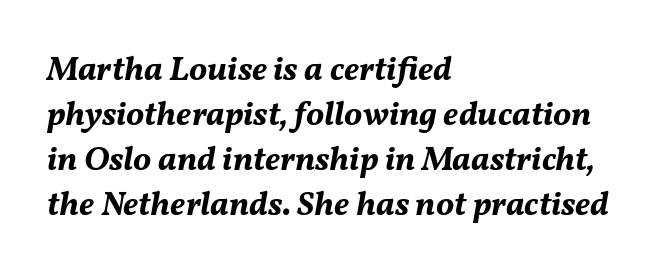
{"italic": "yes", "lean": "right", "slant_degrees": 11, "bold": "yes", "weight": "bold", "width": "normal", "stroke_contrast": "medium", "x_height": "medium", "monospaced": "no", "underline": "no", "align": "left", "line_spacing": "normal", "line_spacing_ratio": 1.32, "letter_spacing": "normal", "letter_spacing_em": 0.0, "glyph_px": 34}
